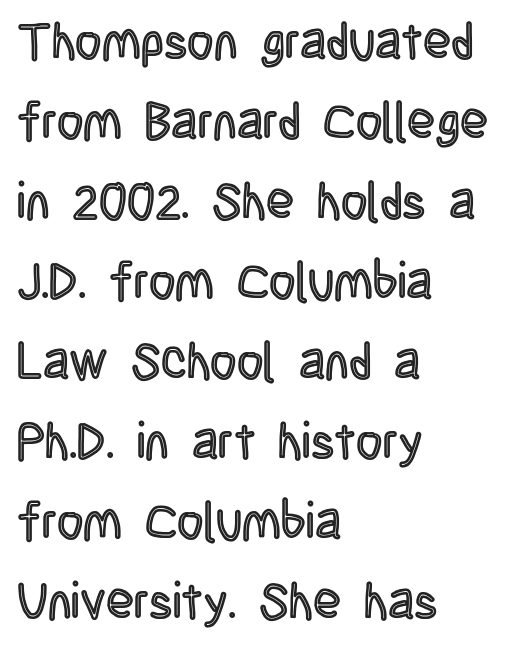
{"italic": "no", "width": "condensed", "x_height": "large", "monospaced": "no", "underline": "no", "align": "left", "line_spacing": "normal", "line_spacing_ratio": 1.57, "letter_spacing": "normal", "letter_spacing_em": 0.0, "glyph_px": 51}
